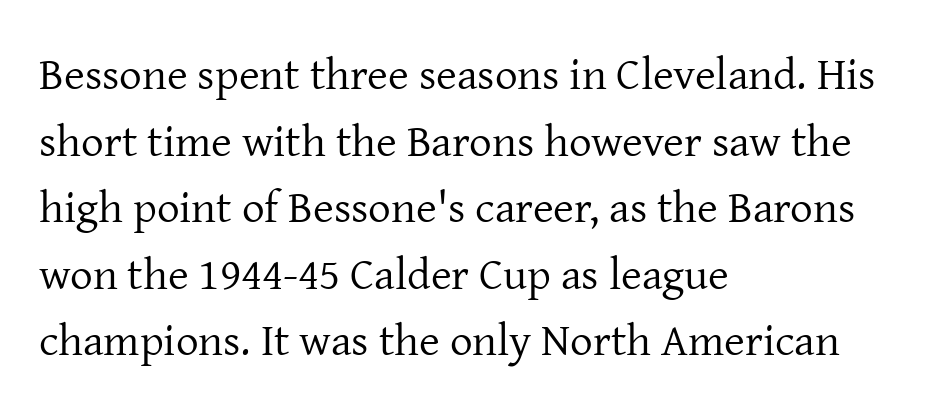
{"serif": "yes", "italic": "no", "bold": "no", "weight": "regular", "width": "normal", "stroke_contrast": "low", "x_height": "medium", "monospaced": "no", "underline": "no", "align": "left", "line_spacing": "normal", "line_spacing_ratio": 1.48, "letter_spacing": "normal", "letter_spacing_em": 0.0, "glyph_px": 45}
